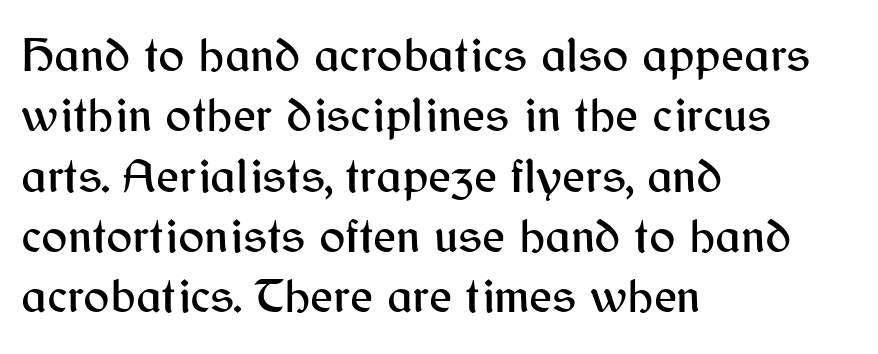
The image shows 49 px sans-serif type, upright; set left-aligned, line spacing 1.23x, normal letter spacing, not underlined; medium stroke contrast and a medium x-height.
